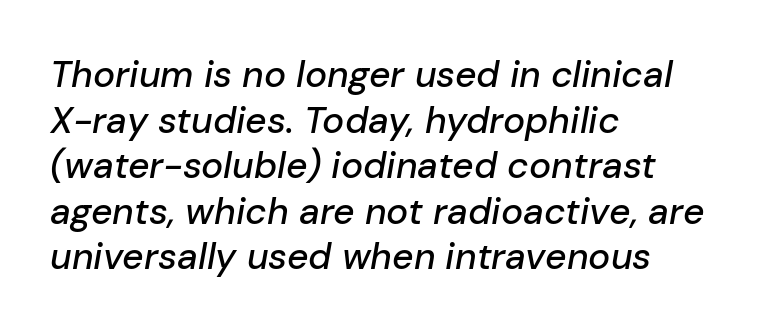
Where is the straight margin? On the left. Underlining? Definitely not there. The passage shown leans; its letterforms are oblique. Inter-character spacing is left at the font's built-in metrics. Looks like regular typesetting: each glyph gets only the width it needs.
